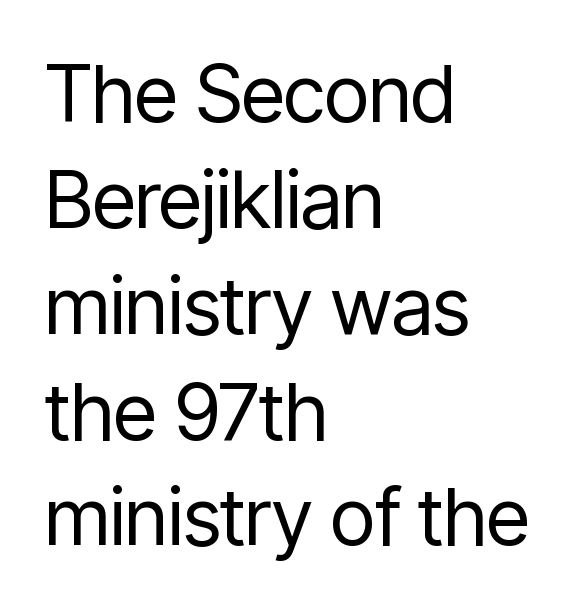
The image shows 79 px regular-weight, condensed sans-serif type, upright; set left-aligned, normal line spacing (1.34x), normal letter spacing, not underlined; low stroke contrast and a medium x-height.
